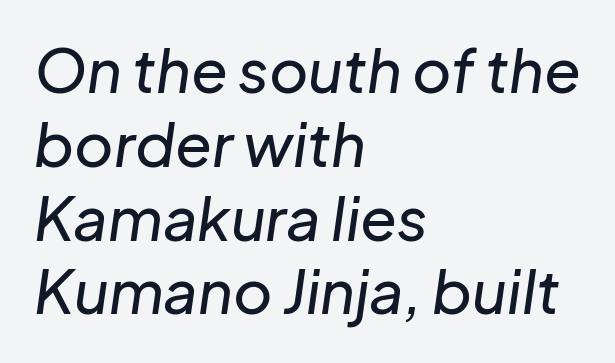
The specimen omits any rule beneath the text block's lines. Does the copy run flush right? No — it runs flush left. A typesetter would call this proportional, since set widths differ per character. The face used here has a pronounced slope to its letters. Honestly, the letter spacing is just normal — you wouldn't notice it.
